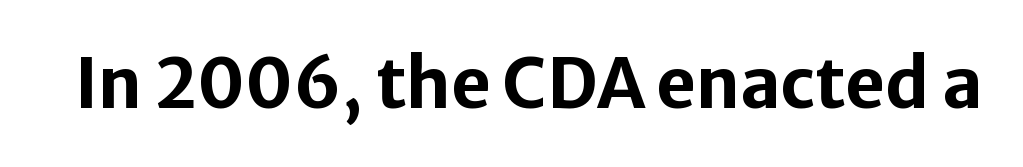
The type sits square on the baseline with zero lean. The sample has been set heavy, in full bold. These lines are rendered in a variable-pitch font. Font category for this specimen: sans-serif. Clear beneath every line of the passage. The letterforms sit shoulder to shoulder at normal distance.
